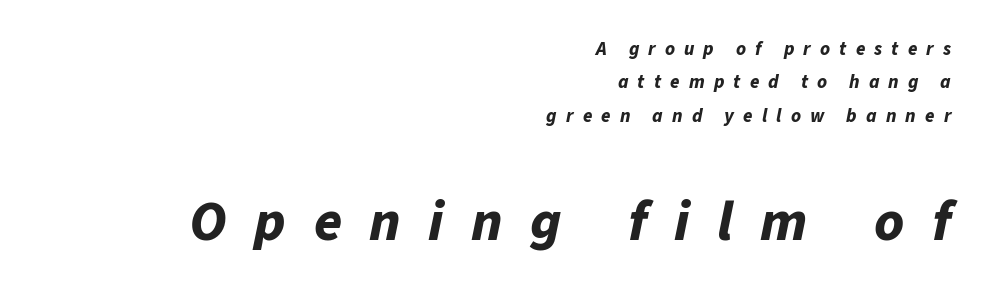
{"italic": "yes", "lean": "right", "slant_degrees": 11, "bold": "yes", "weight": "bold", "width": "normal", "stroke_contrast": "low", "x_height": "medium", "monospaced": "no", "underline": "no", "align": "right", "line_spacing_ratio": 1.76, "letter_spacing": "wide", "letter_spacing_em": 0.48, "larger_block": "second", "size_ratio": 3.0, "glyph_px": 57}
